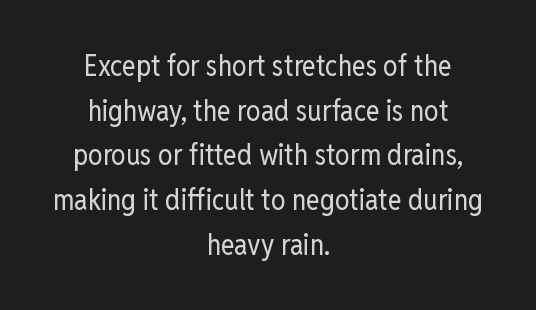
The weight tops out at a normal text grade. One glance says typical: line gaps are just what's usual. Each row of text sits above clean, open space. Character widths vary here, with narrow letters taking less room than wide ones. Students, note that the glyphs here touch the page at normal intervals. Nothing sits at the stroke ends, so this counts as sans-serif.
